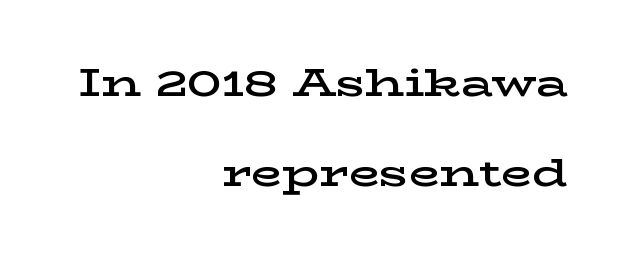
Does the weight exceed regular? Yes, but only to semibold. Interline gaps are noticeably wide in this sample. No italicization has been applied; the sample stays upright. The glyphs are unaccompanied by any horizontal stroke below them.
